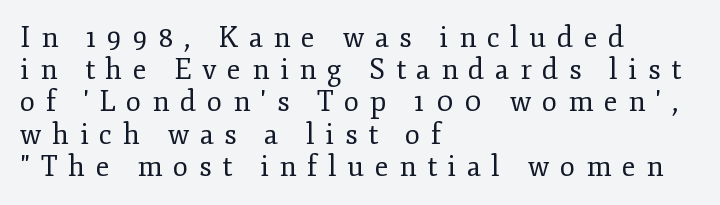
Q: Is the text bold? A: No.
Q: Is the text italic (slanted)? A: No, it is upright.
Q: Is the typeface a serif or a sans-serif typeface? A: Serif.
Q: Is the text underlined? A: No.
Q: How is the paragraph aligned? A: Left-aligned.
Q: Is the spacing between letters normal or unusually wide? A: Unusually wide.
Q: Is the spacing between lines tight, normal or loose? A: Tight.
Q: Width (condensed, normal, or wide)? A: Normal.
Q: Stroke contrast? A: Low.
Q: x-height? A: Small.
Q: Monospaced? A: No.
